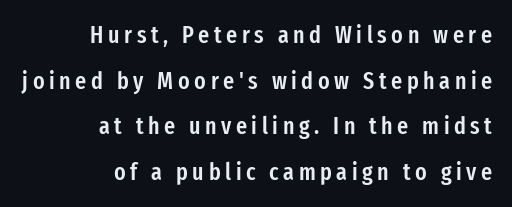
The axis of the letterforms is exactly vertical. This sample is right-justified, so line beginnings fall wherever the words allow. The font is running at a semibold setting, under full bold. Rule under the text: the space is simply empty. Is there much room between lines? Yes — plenty of vertical air separates them.
